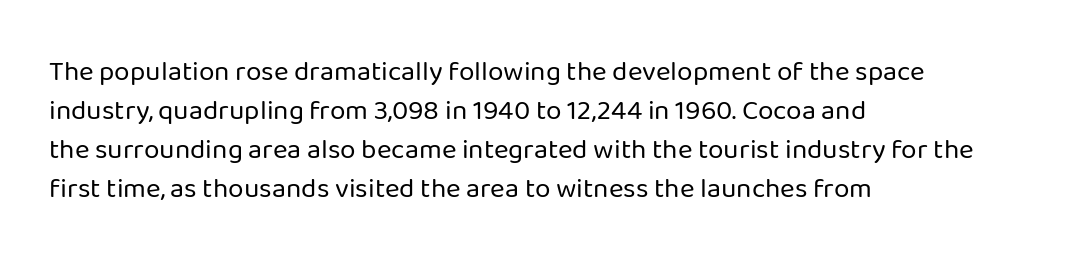
Leftover space on each line is placed entirely after the last word. This rendering leaves character spacing at its baseline value. Quick note: not italic, upright. The specimen omits any rule beneath the text block's lines. The rendering uses a moderate line-height, typical for paragraphs.
